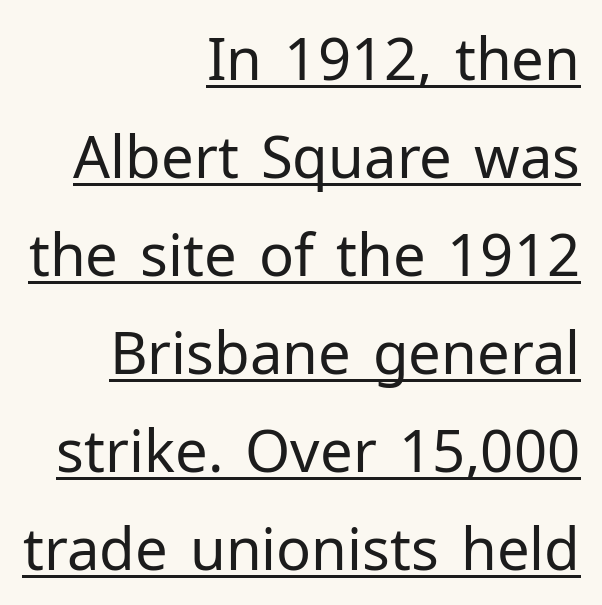
{"serif": "no", "italic": "no", "bold": "no", "weight": "regular", "width": "normal", "stroke_contrast": "low", "x_height": "medium", "monospaced": "no", "underline": "yes", "align": "right", "line_spacing": "normal", "line_spacing_ratio": 1.69, "letter_spacing": "normal", "letter_spacing_em": 0.0, "glyph_px": 58}
